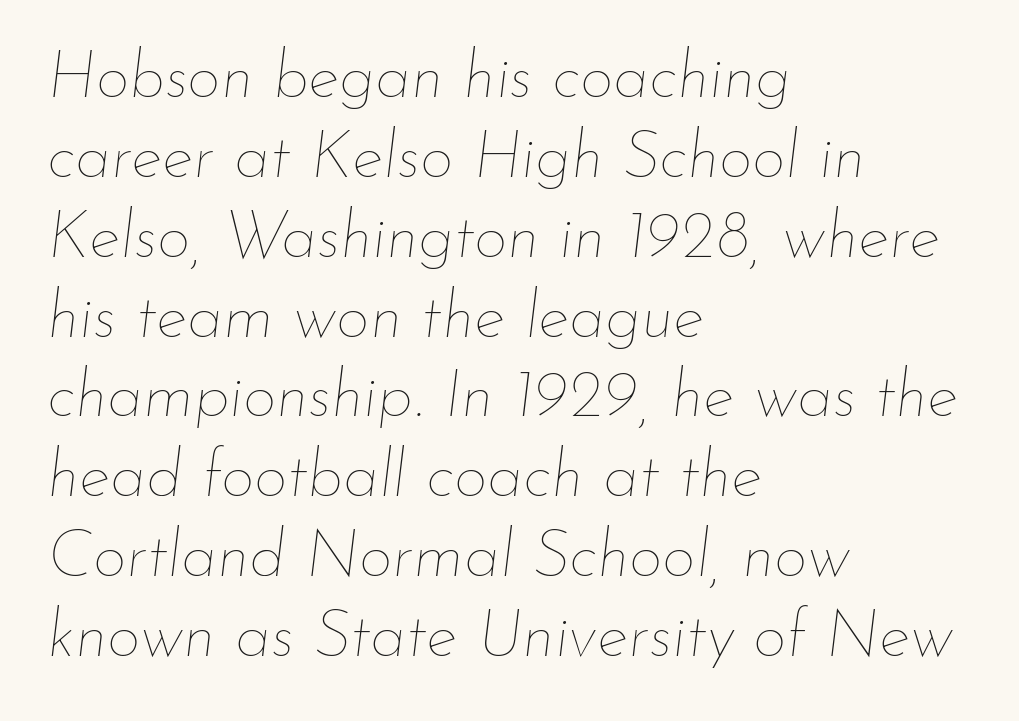
Letter spacing: default. Stroke thickness stays within the range of a standard reading face or lighter. Here the designer chose a conventional face with non-uniform glyph widths. Only glyphs here, with clear space below each row. Casual observation: everything's shoved over to the left. In terms of posture, this sample is oblique.
